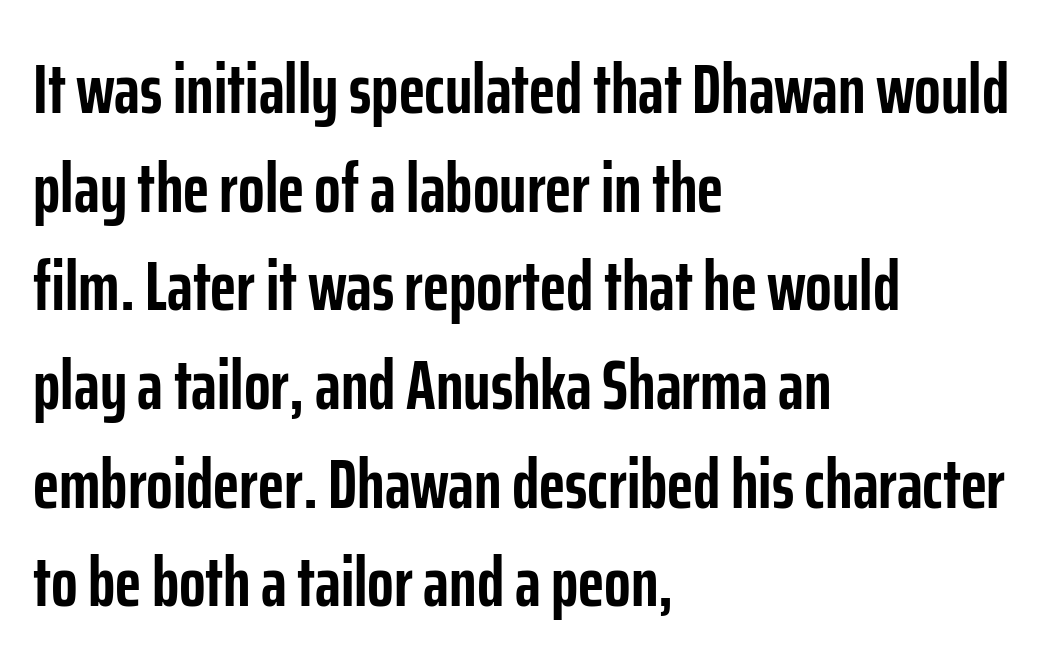
Any mark beneath the type? The region is blank. Caption: bold face, heavy strokes. This block has exactly the height ordinary leading produces. Words appear dense and cohesive because spacing is normal.
